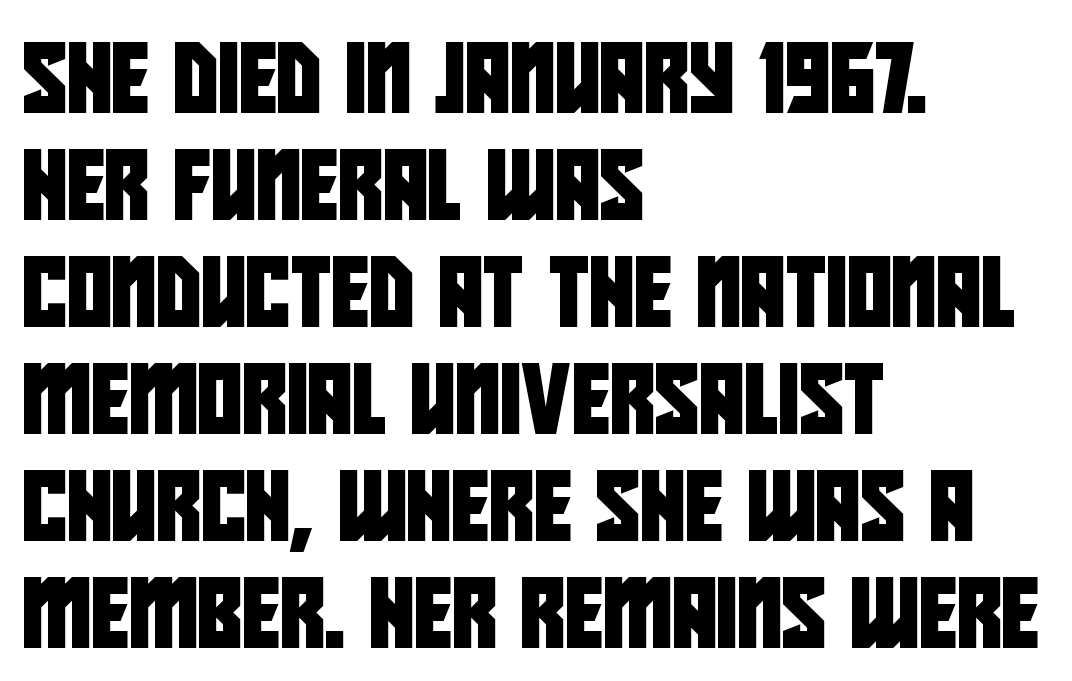
Clear beneath every line of the passage. Is the block centered? No — it sits flush against the left margin. Examine the stroke ends and you'll find no serifs. Horizontal bands of white between lines are of average thickness. The letters advance in unequal steps, a hallmark of proportional type.
